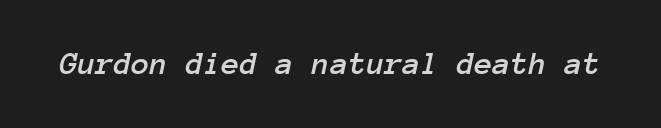
The image shows 33 px text type, italic (leaning right), monospaced; set normal letter spacing, not underlined; low stroke contrast and a medium x-height.
